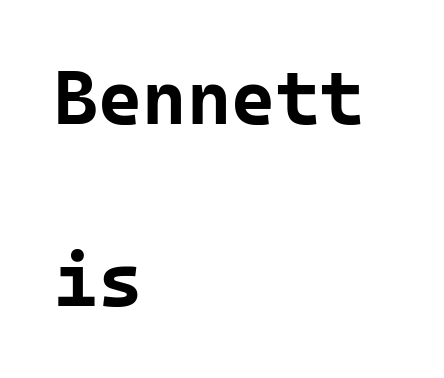
If you measured baseline to baseline, you'd find a long distance. Reading down the block, your eye returns to a fixed left position each line. A sans-serif font was chosen for this passage. Here the designer chose a console-style face with uniform glyph widths.
